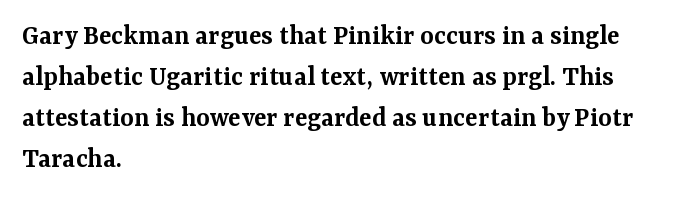
Q: Is the text bold? A: Semi-bold.
Q: Is the text italic (slanted)? A: No, it is upright.
Q: Is the typeface a serif or a sans-serif typeface? A: Serif.
Q: Is the text underlined? A: No.
Q: How is the paragraph aligned? A: Left-aligned.
Q: Is the spacing between letters normal or unusually wide? A: Normal.
Q: Is the spacing between lines tight, normal or loose? A: Normal.
Q: Width (condensed, normal, or wide)? A: Normal.
Q: Stroke contrast? A: Medium.
Q: x-height? A: Medium.
Q: Monospaced? A: No.
